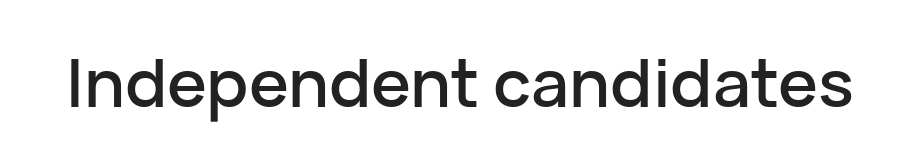
{"serif": "no", "italic": "no", "width": "normal", "stroke_contrast": "low", "x_height": "medium", "monospaced": "no", "underline": "no", "letter_spacing": "normal", "letter_spacing_em": 0.0, "glyph_px": 67}
